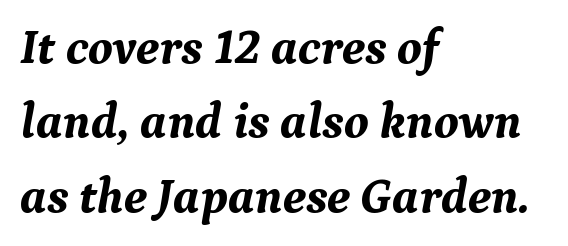
Typographically, this falls in the serif category. One glance says typical: line gaps are just what's usual. Short note: letters normally spaced. In CSS terms this would be text-align: left. The letters advance in unequal steps, a hallmark of proportional type. Honestly, there is no underline to notice here at all.
